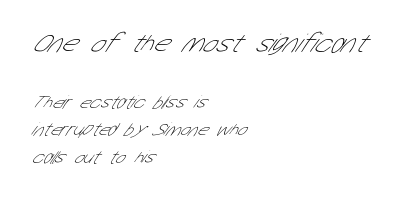
{"bold": "no", "underline": "no", "align": "left", "line_spacing": "normal", "line_spacing_ratio": 1.53, "letter_spacing": "normal", "letter_spacing_em": 0.0, "larger_block": "first", "size_ratio": 1.5, "glyph_px": 27}
